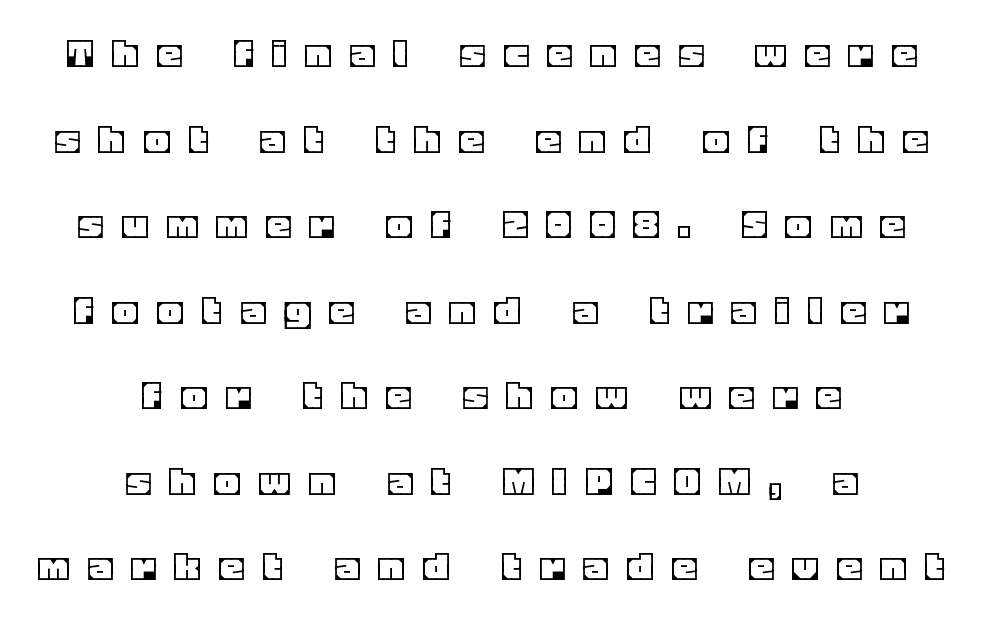
Q: Is the text italic (slanted)? A: No, it is upright.
Q: Is the text underlined? A: No.
Q: How is the paragraph aligned? A: Centered.
Q: Is the spacing between letters normal or unusually wide? A: Unusually wide.
Q: Width (condensed, normal, or wide)? A: Normal.
Q: x-height? A: Large.
Q: Monospaced? A: No.
